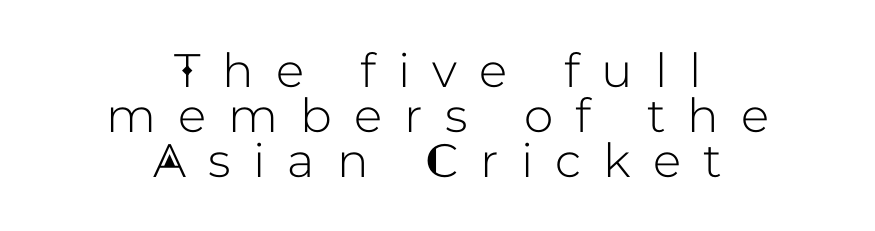
The image shows 47 px sans-serif type, upright; set centered, tight line spacing (0.96x), unusually wide letter spacing (+0.47 em), not underlined; low stroke contrast and a medium x-height.
